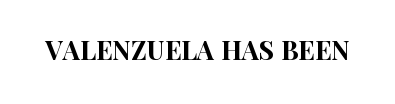
Q: Is the text italic (slanted)? A: No, it is upright.
Q: Is the text underlined? A: No.
Q: Is the spacing between letters normal or unusually wide? A: Normal.
